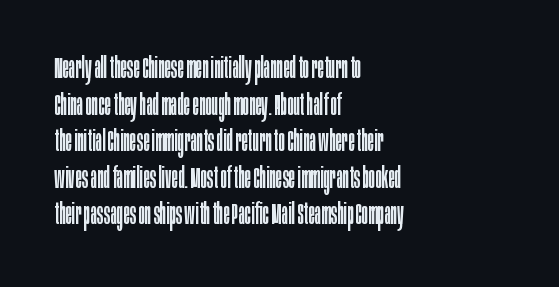
The image shows 30 px regular-weight, condensed sans-serif type, upright; set left-aligned, line spacing 1.22x, normal letter spacing, not underlined; low stroke contrast and a large x-height.
